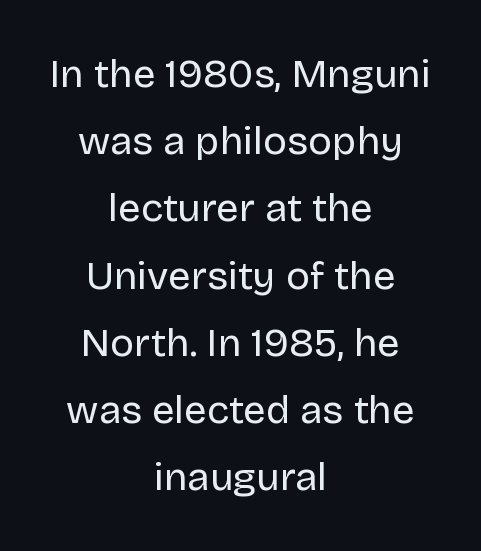
No letter is thick-stroked: the sample isn't bold. Examine the stroke ends and you'll find no serifs. Every character sits straight up, as roman type does. The face used here is proportionally spaced, like ordinary book or web type.
